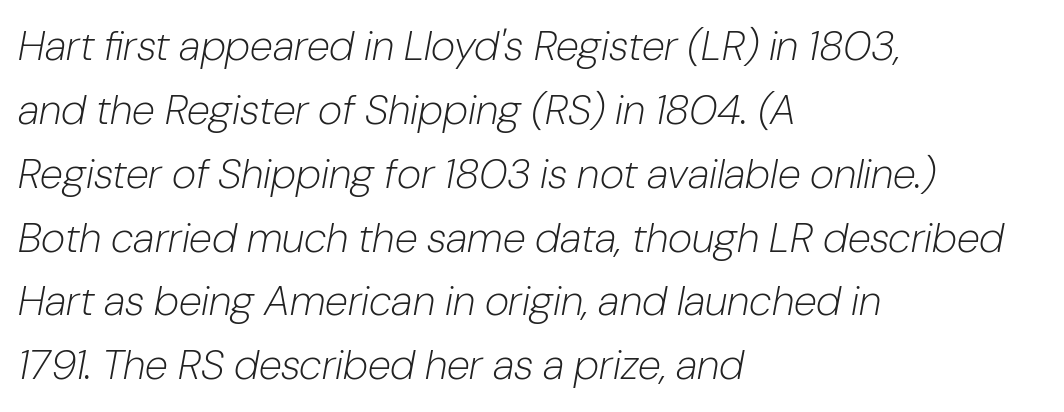
{"italic": "yes", "lean": "right", "slant_degrees": 10, "bold": "no", "weight": "light", "width": "normal", "stroke_contrast": "low", "x_height": "medium", "monospaced": "no", "underline": "no", "align": "left", "line_spacing": "normal", "line_spacing_ratio": 1.52, "letter_spacing": "normal", "letter_spacing_em": 0.0, "glyph_px": 42}
